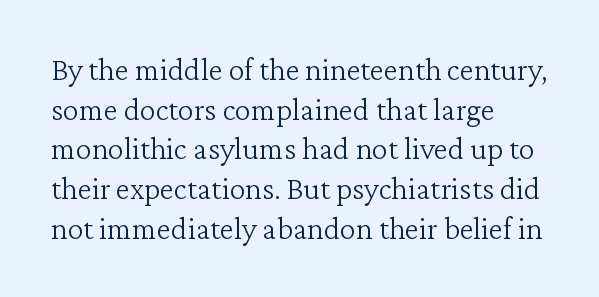
The paragraph shown leans on its left margin. Spacing between characters is what you'd get straight out of the box. A roman cut, with each character standing at attention. Classification — serif. This rendering features lettering with no underline.
